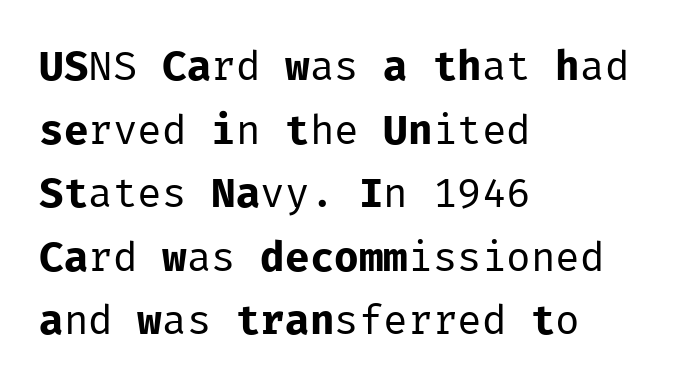
The image shows 41 px regular-weight sans-serif type, upright, monospaced; set left-aligned, normal line spacing (1.55x), normal letter spacing, not underlined; low stroke contrast and a medium x-height.
